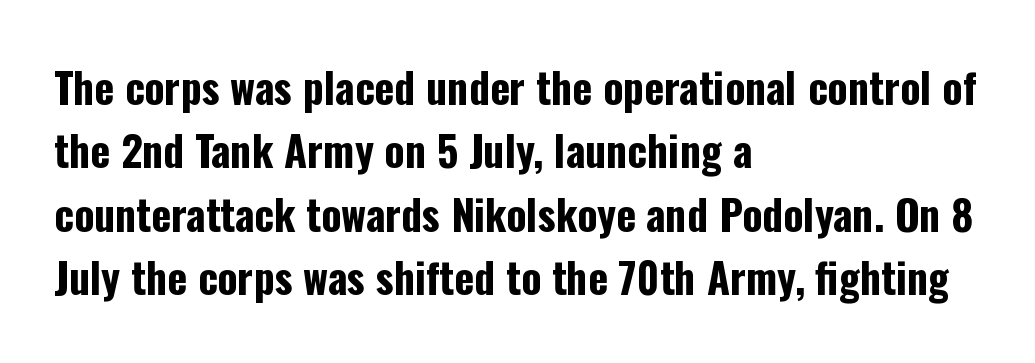
The image shows 42 px bold, condensed sans-serif type, upright; set left-aligned, normal line spacing (1.51x), normal letter spacing, not underlined; low stroke contrast and a medium x-height.
